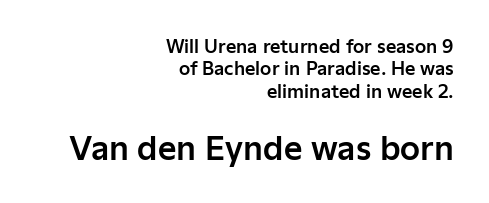
Q: Is the text italic (slanted)? A: No, it is upright.
Q: Is the typeface a serif or a sans-serif typeface? A: Sans-serif.
Q: Is the text underlined? A: No.
Q: How is the paragraph aligned? A: Right-aligned.
Q: Is the spacing between letters normal or unusually wide? A: Normal.
Q: Is the spacing between lines tight, normal or loose? A: Normal.
Q: Which block of text is set in a larger size, the first (top) or the second (bottom)? A: The second (bottom) one.
Q: Width (condensed, normal, or wide)? A: Normal.
Q: Stroke contrast? A: Low.
Q: x-height? A: Medium.
Q: Monospaced? A: No.
